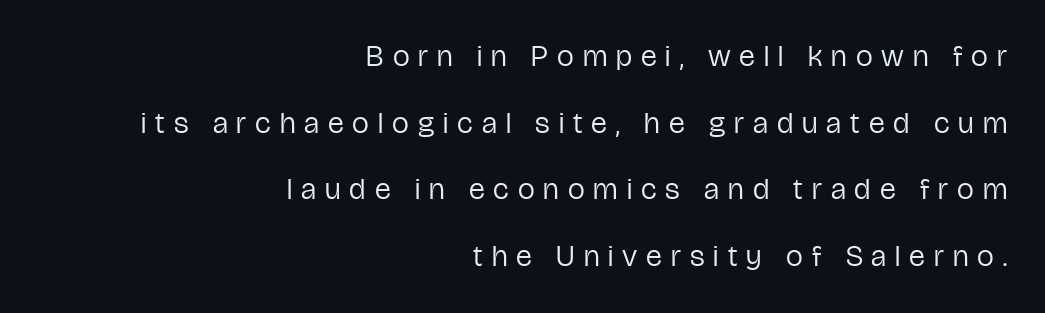
{"serif": "no", "italic": "no", "bold": "no", "weight": "regular", "width": "condensed", "stroke_contrast": "low", "x_height": "medium", "monospaced": "no", "underline": "no", "align": "right", "line_spacing": "loose", "line_spacing_ratio": 2.22, "letter_spacing": "wide", "letter_spacing_em": 0.3, "glyph_px": 30}
